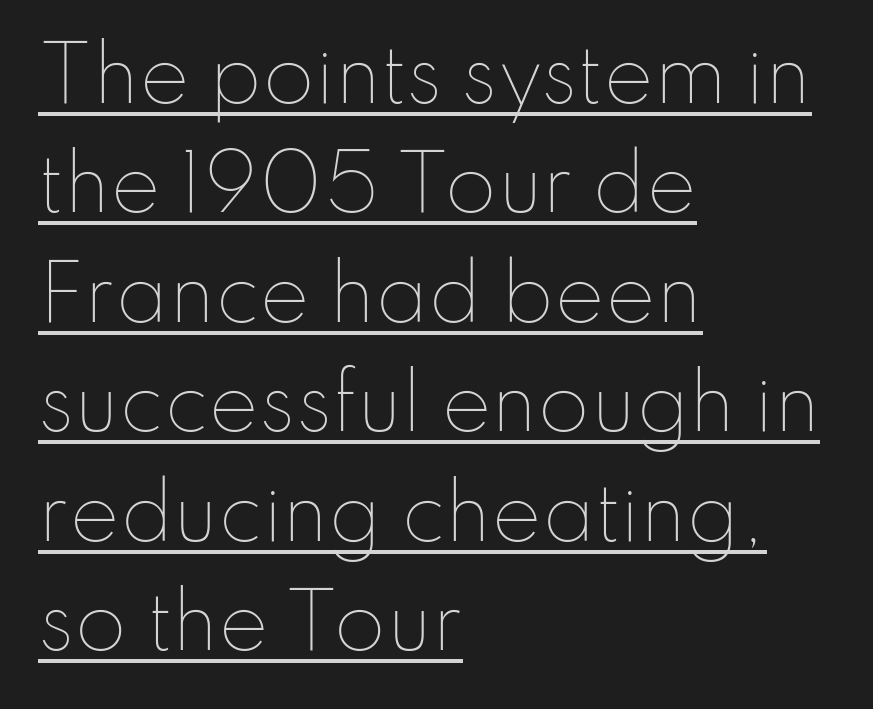
{"italic": "no", "bold": "no", "weight": "thin", "width": "normal", "stroke_contrast": "low", "x_height": "small", "monospaced": "no", "underline": "yes", "align": "left", "line_spacing": "normal", "line_spacing_ratio": 1.46, "letter_spacing": "normal", "letter_spacing_em": 0.0, "glyph_px": 75}
